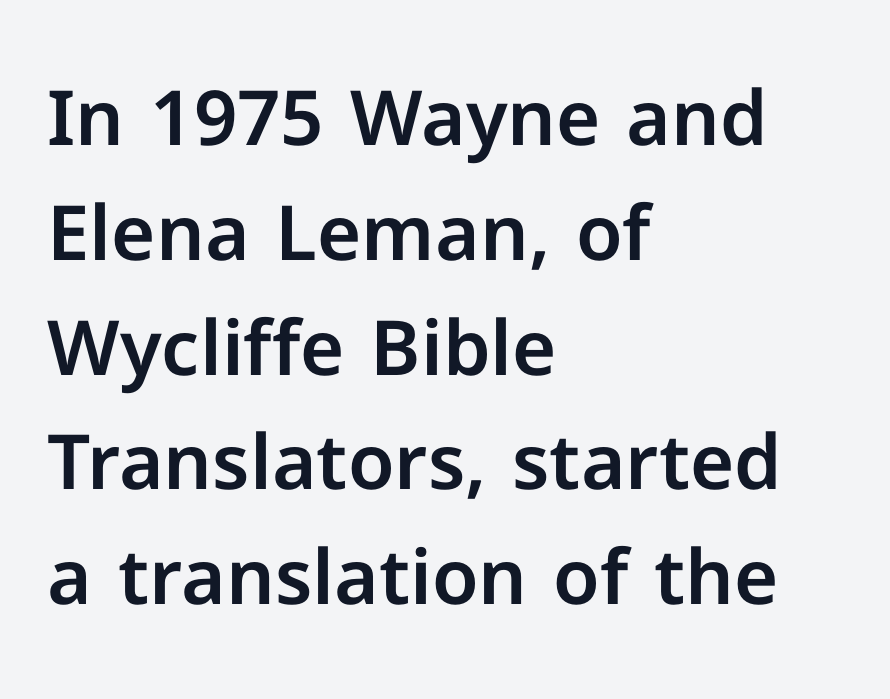
{"serif": "no", "italic": "no", "width": "normal", "stroke_contrast": "low", "x_height": "medium", "monospaced": "no", "underline": "no", "align": "left", "line_spacing": "normal", "line_spacing_ratio": 1.51, "letter_spacing": "normal", "letter_spacing_em": 0.0, "glyph_px": 76}
